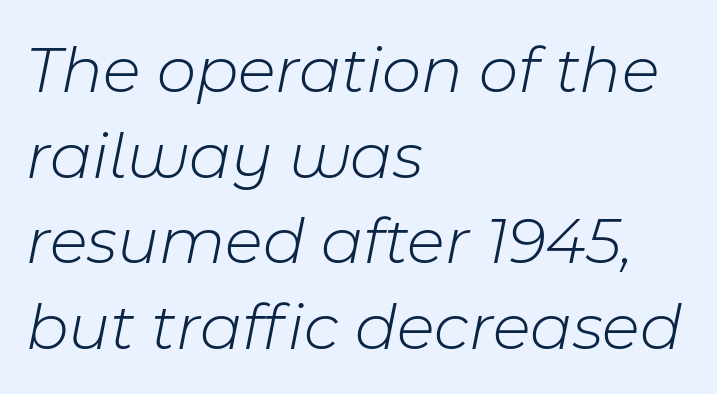
{"italic": "yes", "lean": "right", "slant_degrees": 11, "bold": "no", "weight": "light", "width": "normal", "stroke_contrast": "low", "x_height": "medium", "monospaced": "no", "underline": "no", "align": "left", "line_spacing": "normal", "line_spacing_ratio": 1.26, "letter_spacing": "normal", "letter_spacing_em": 0.0, "glyph_px": 68}
